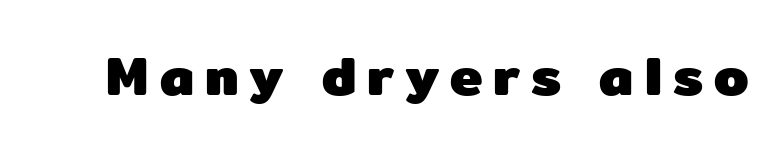
The image shows 55 px heavy sans-serif type, upright; set unusually wide letter spacing (+0.2 em), not underlined; low stroke contrast and a medium x-height.
